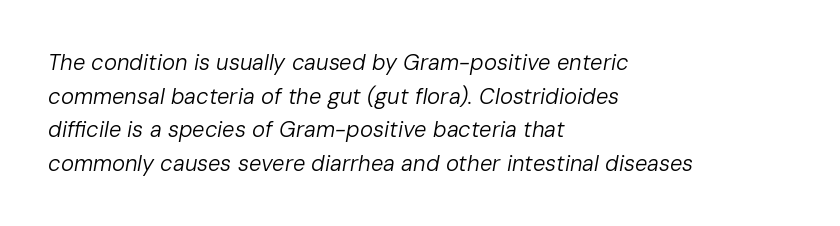
{"italic": "yes", "lean": "right", "slant_degrees": 10, "bold": "no", "underline": "no", "align": "left", "line_spacing": "normal", "line_spacing_ratio": 1.53, "letter_spacing": "normal", "letter_spacing_em": 0.0, "glyph_px": 22}
